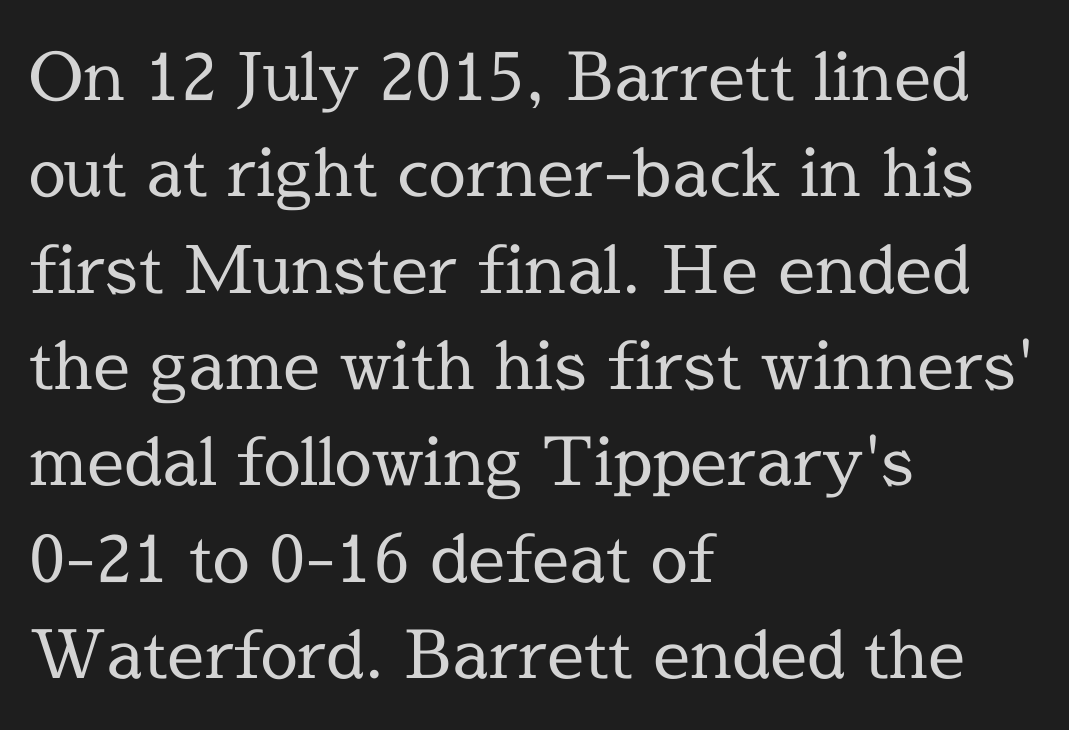
When letters stand straight like this, we call the style roman or upright. Is this a fixed-width face? No — the glyphs have proportional, varying widths. Spacing between characters is what you'd get straight out of the box. Honestly, there is no underline to notice here at all.
